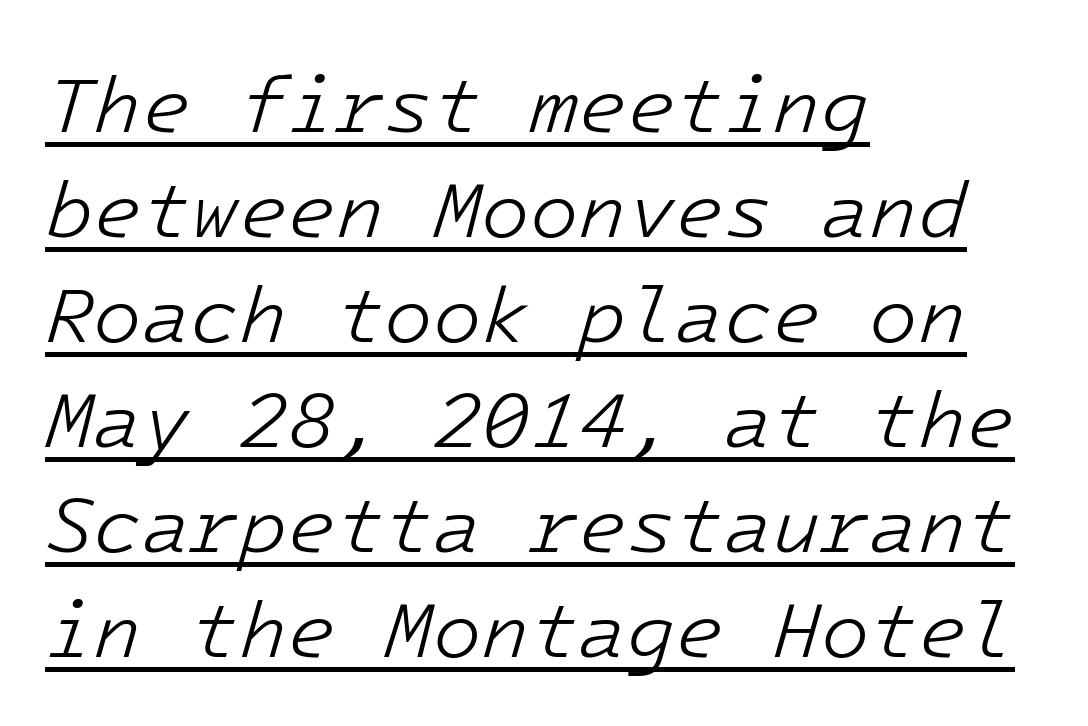
The image shows 79 px light type, italic (leaning right); set left-aligned, normal line spacing (1.33x), normal letter spacing, underlined; low stroke contrast and a medium x-height.
